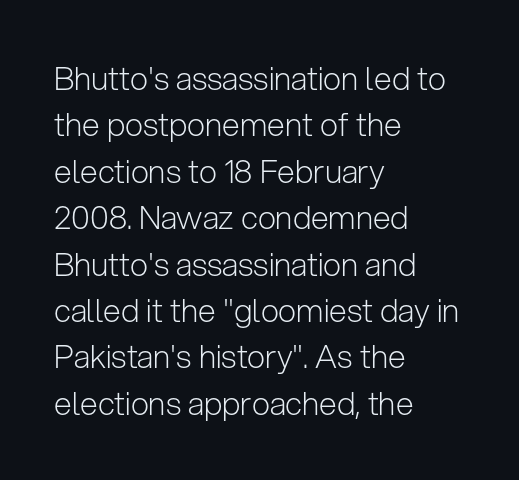
{"serif": "no", "italic": "no", "bold": "no", "weight": "light", "width": "normal", "stroke_contrast": "low", "x_height": "medium", "monospaced": "no", "underline": "no", "align": "left", "line_spacing": "normal", "line_spacing_ratio": 1.45, "letter_spacing": "normal", "letter_spacing_em": 0.0, "glyph_px": 32}
